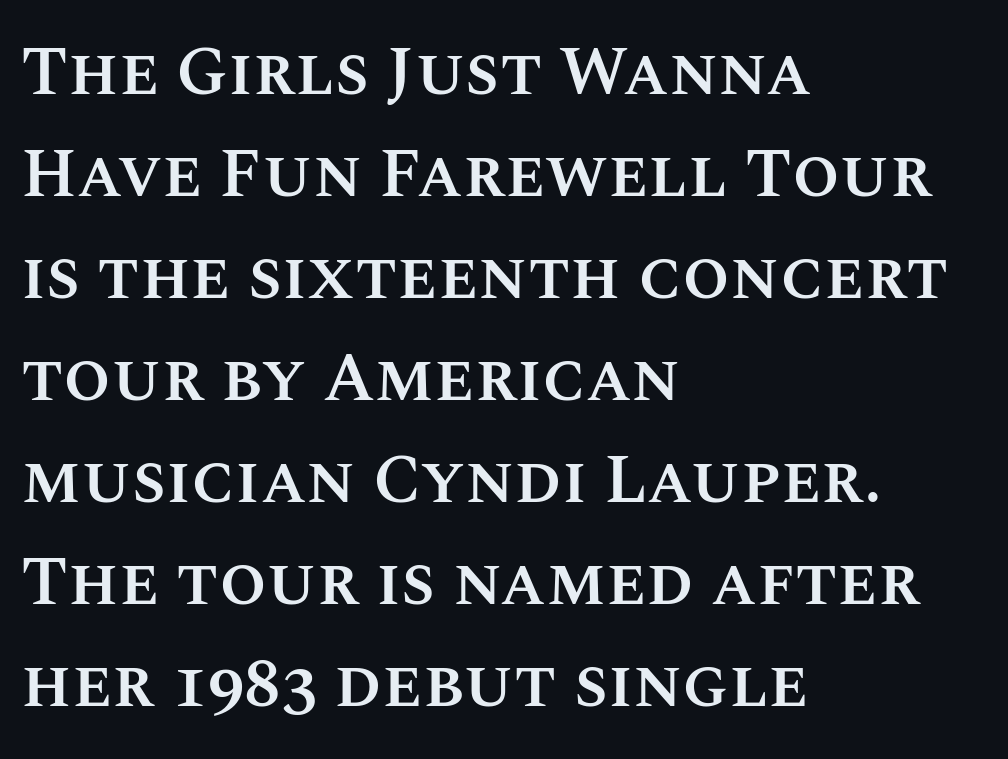
{"italic": "no", "bold": "semi", "weight": "semibold", "width": "normal", "stroke_contrast": "medium", "x_height": "large", "monospaced": "no", "underline": "no", "align": "left", "line_spacing": "normal", "line_spacing_ratio": 1.5, "letter_spacing": "normal", "letter_spacing_em": 0.0, "glyph_px": 68}
